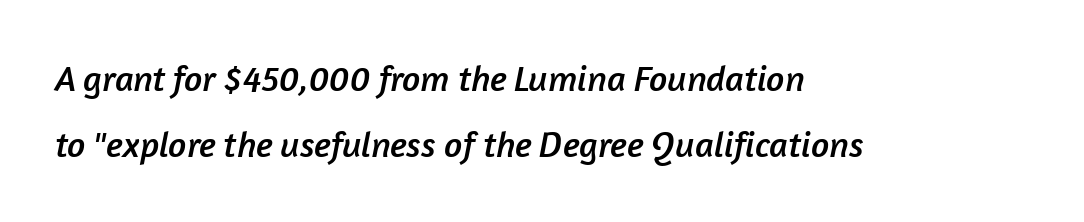
The letterforms sit shoulder to shoulder at normal distance. Each letter's strokes conclude bluntly, with no projecting serifs. A typesetter would call this proportional, since set widths differ per character. Check under the words: just untouched page. Caption: multi-line text, flush left, ragged right.
